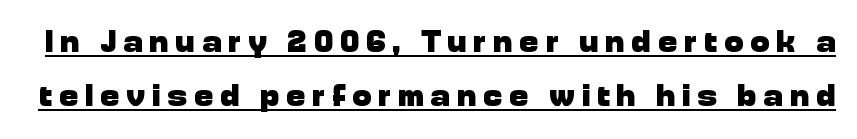
{"serif": "no", "italic": "no", "bold": "yes", "weight": "heavy", "width": "normal", "stroke_contrast": "low", "x_height": "medium", "monospaced": "no", "underline": "yes", "line_spacing": "normal", "line_spacing_ratio": 1.69, "letter_spacing": "wide", "letter_spacing_em": 0.22, "glyph_px": 32}
